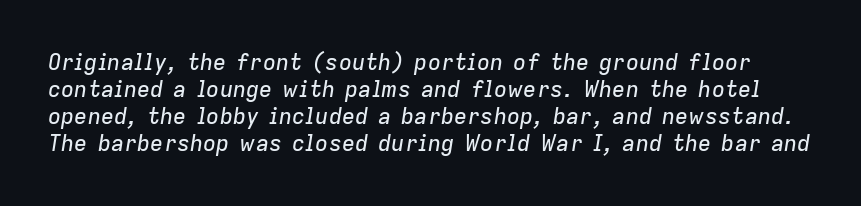
The image shows 22 px text type, italic (leaning right); set line spacing 1.22x, normal letter spacing, not underlined.
